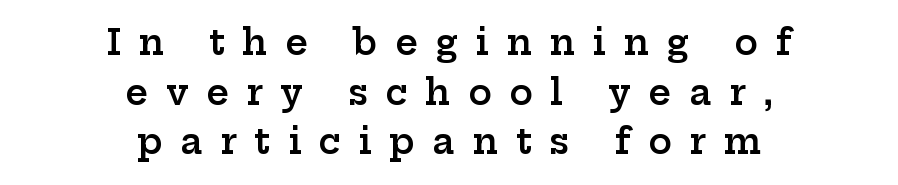
Q: Is the text bold? A: Semi-bold.
Q: Is the text italic (slanted)? A: No, it is upright.
Q: Is the typeface a serif or a sans-serif typeface? A: Serif.
Q: Is the text underlined? A: No.
Q: How is the paragraph aligned? A: Centered.
Q: Is the spacing between letters normal or unusually wide? A: Unusually wide.
Q: Is the spacing between lines tight, normal or loose? A: Normal.
Q: Width (condensed, normal, or wide)? A: Wide.
Q: Stroke contrast? A: Low.
Q: x-height? A: Medium.
Q: Monospaced? A: No.
